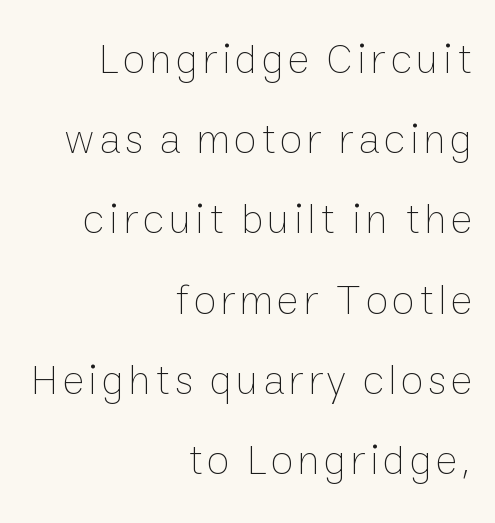
Do the characters align in a grid? No, the font is proportional. This sample trades compactness for vertical openness between lines. Rendered with straight, roman letterforms. Each stroke keeps to a modest, everyday thickness or less.
